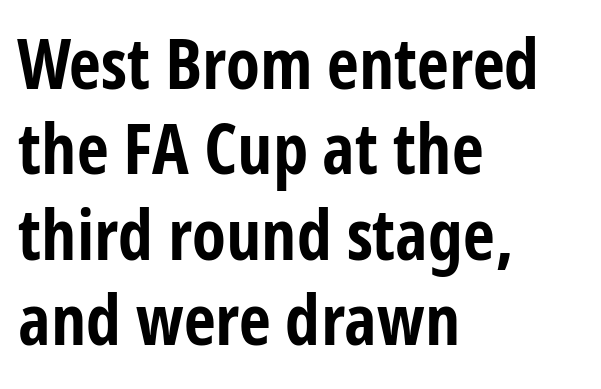
Q: Is the text bold? A: Yes.
Q: Is the text italic (slanted)? A: No, it is upright.
Q: Is the typeface a serif or a sans-serif typeface? A: Sans-serif.
Q: Is the text underlined? A: No.
Q: How is the paragraph aligned? A: Left-aligned.
Q: Is the spacing between letters normal or unusually wide? A: Normal.
Q: Width (condensed, normal, or wide)? A: Condensed.
Q: Stroke contrast? A: Low.
Q: x-height? A: Medium.
Q: Monospaced? A: No.
